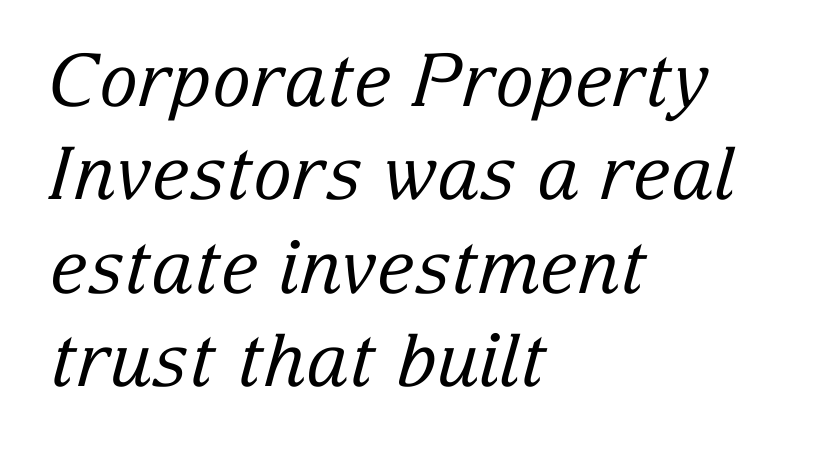
{"serif": "yes", "italic": "yes", "lean": "right", "slant_degrees": 15, "bold": "no", "weight": "regular", "width": "normal", "stroke_contrast": "low", "x_height": "medium", "monospaced": "no", "underline": "no", "align": "left", "line_spacing": "normal", "line_spacing_ratio": 1.28, "letter_spacing": "normal", "letter_spacing_em": 0.0, "glyph_px": 73}
